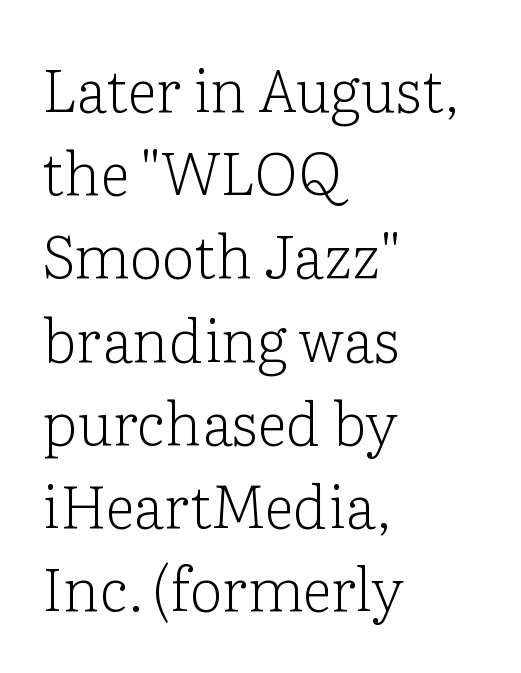
The image shows 59 px light serif type, upright; set left-aligned, normal line spacing (1.41x), normal letter spacing, not underlined; low stroke contrast and a medium x-height.
